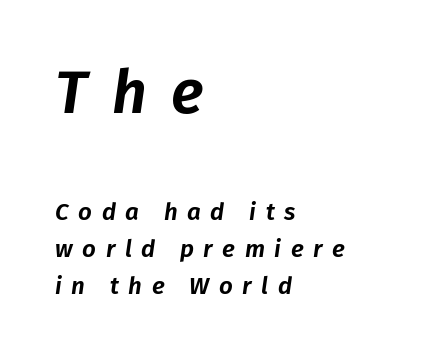
The image shows 61 px text type, italic (leaning right); set left-aligned, normal line spacing (1.53x), unusually wide letter spacing (+0.4 em), not underlined; the first (top) block is 2.54x larger; low stroke contrast and a medium x-height.
